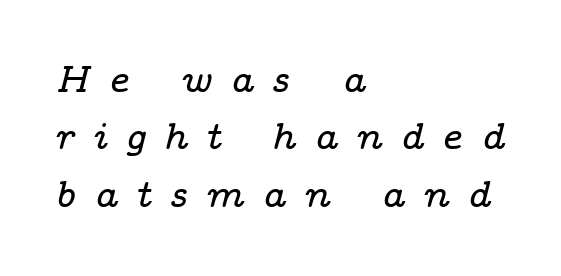
{"serif": "yes", "italic": "yes", "lean": "right", "slant_degrees": 14, "width": "wide", "stroke_contrast": "low", "x_height": "medium", "monospaced": "no", "underline": "no", "align": "left", "line_spacing": "normal", "line_spacing_ratio": 1.55, "letter_spacing": "wide", "letter_spacing_em": 0.49, "glyph_px": 37}
